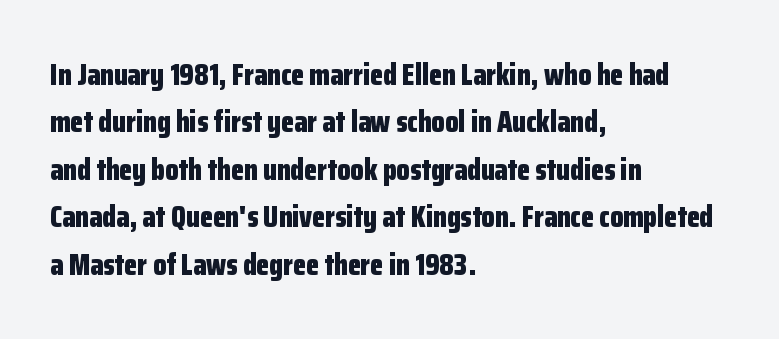
Q: Is the text bold? A: Yes.
Q: Is the text italic (slanted)? A: No, it is upright.
Q: Is the typeface a serif or a sans-serif typeface? A: Sans-serif.
Q: Is the text underlined? A: No.
Q: How is the paragraph aligned? A: Left-aligned.
Q: Is the spacing between letters normal or unusually wide? A: Normal.
Q: Is the spacing between lines tight, normal or loose? A: Normal.
Q: Width (condensed, normal, or wide)? A: Condensed.
Q: Stroke contrast? A: Low.
Q: x-height? A: Medium.
Q: Monospaced? A: No.
